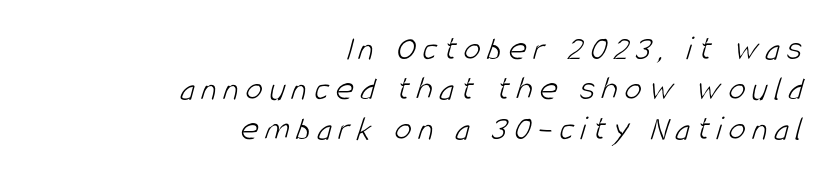
The image shows 35 px light, condensed sans-serif type; set right-aligned, tight line spacing (1.15x), not underlined; low stroke contrast and a large x-height.
